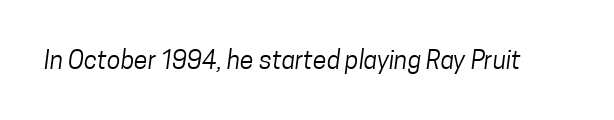
Q: Is the text bold? A: No.
Q: Is the text underlined? A: No.
Q: Is the spacing between letters normal or unusually wide? A: Normal.
